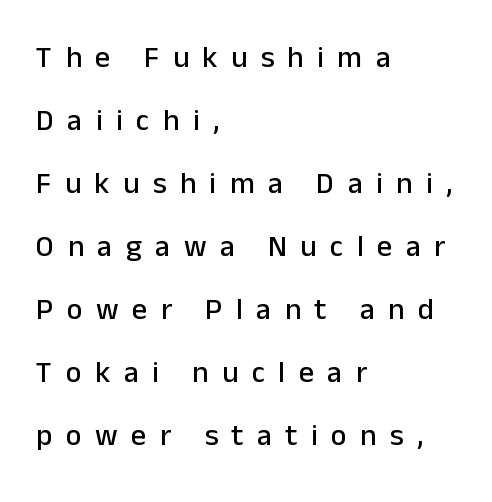
Q: Is the text italic (slanted)? A: No, it is upright.
Q: Is the typeface a serif or a sans-serif typeface? A: Sans-serif.
Q: Is the text underlined? A: No.
Q: How is the paragraph aligned? A: Left-aligned.
Q: Is the spacing between letters normal or unusually wide? A: Unusually wide.
Q: Is the spacing between lines tight, normal or loose? A: Loose.
Q: Width (condensed, normal, or wide)? A: Normal.
Q: Stroke contrast? A: Low.
Q: x-height? A: Medium.
Q: Monospaced? A: No.
